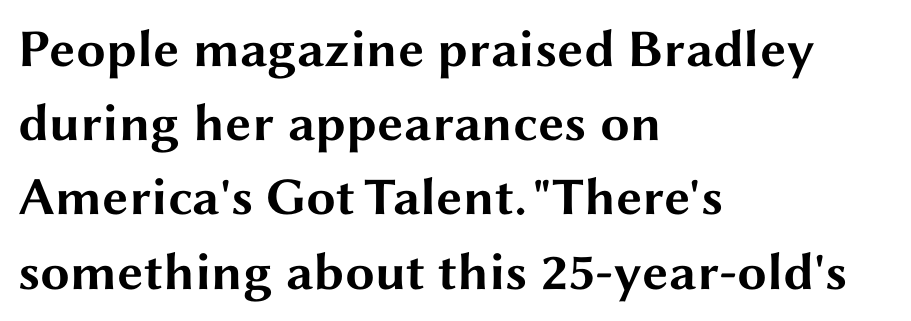
The image shows 53 px bold, wide sans-serif type, upright; set left-aligned, normal line spacing (1.4x), normal letter spacing, not underlined; medium stroke contrast and a medium x-height.
